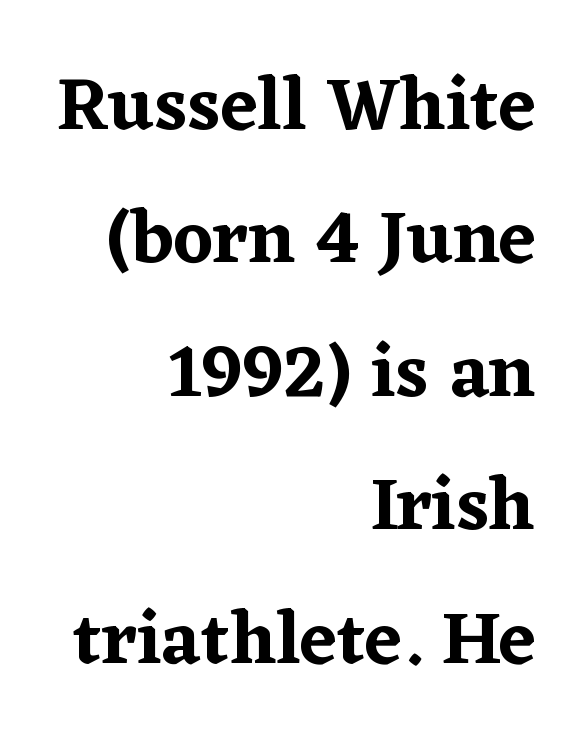
{"serif": "yes", "italic": "no", "width": "normal", "stroke_contrast": "low", "x_height": "medium", "monospaced": "no", "underline": "no", "align": "right", "line_spacing_ratio": 1.78, "letter_spacing": "normal", "letter_spacing_em": 0.0, "glyph_px": 75}
